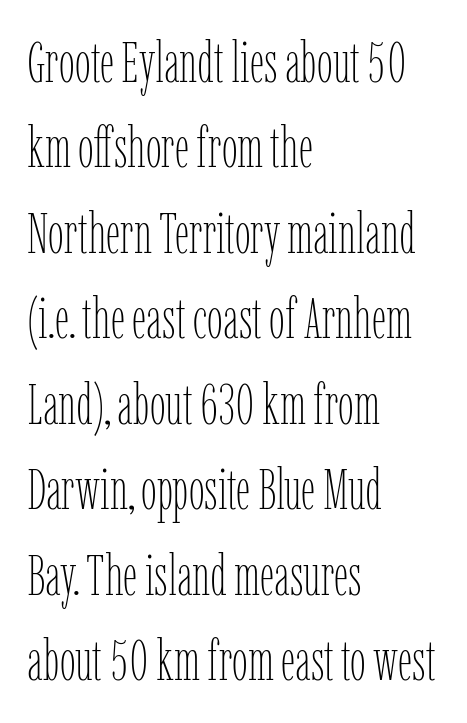
{"italic": "no", "bold": "no", "weight": "thin", "width": "condensed", "stroke_contrast": "low", "x_height": "medium", "monospaced": "no", "underline": "no", "align": "left", "line_spacing": "normal", "line_spacing_ratio": 1.5, "letter_spacing": "normal", "letter_spacing_em": 0.0, "glyph_px": 57}
